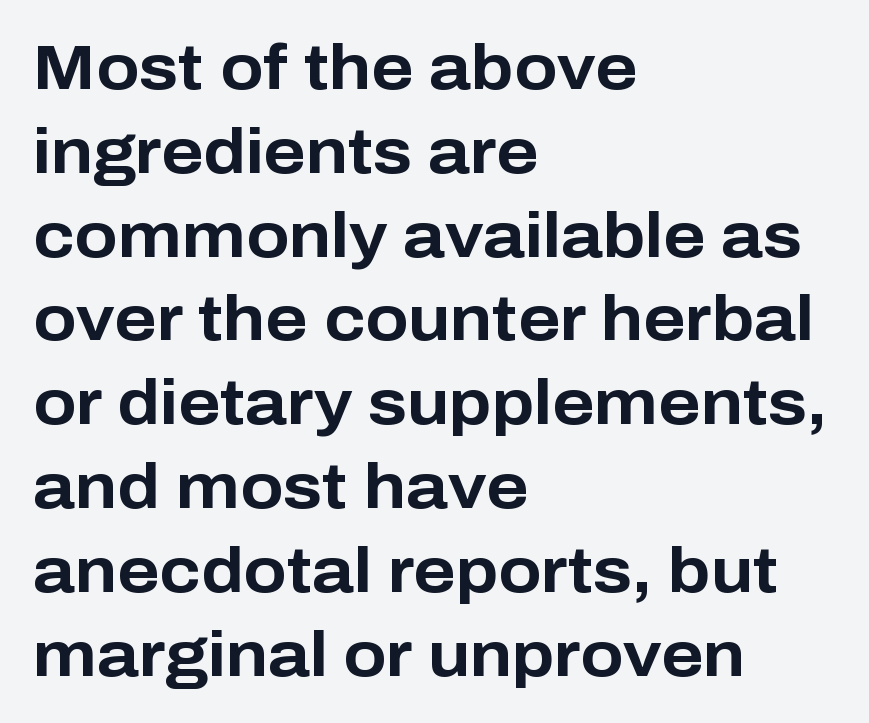
The horizontal fit of the characters is conventional and even. The letters carry no serifs — their stems end cleanly without finishing strokes. Bare-footed words on every line. A typesetter would call this proportional, since set widths differ per character.
